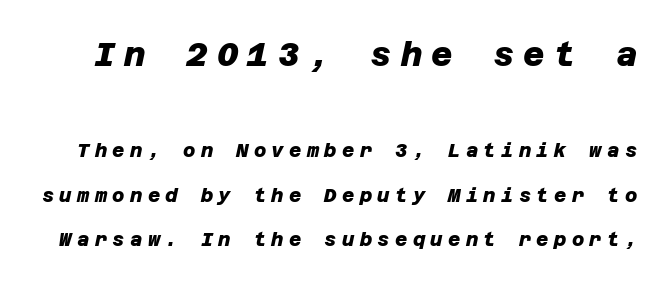
{"serif": "no", "bold": "yes", "weight": "heavy", "width": "normal", "stroke_contrast": "low", "x_height": "large", "underline": "no", "line_spacing": "loose", "line_spacing_ratio": 2.35, "letter_spacing": "wide", "letter_spacing_em": 0.28, "larger_block": "first", "size_ratio": 1.74, "glyph_px": 33}
